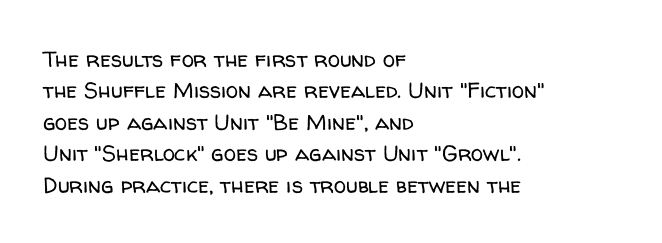
{"italic": "no", "bold": "no", "underline": "no", "align": "left", "line_spacing": "normal", "line_spacing_ratio": 1.43, "letter_spacing": "normal", "letter_spacing_em": 0.0, "glyph_px": 22}
